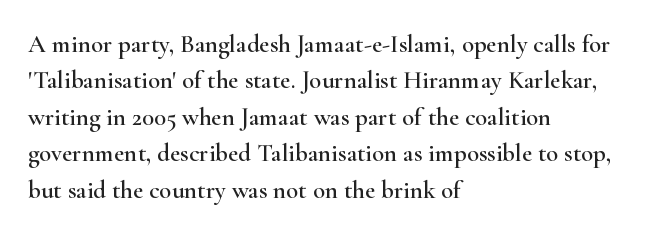
{"italic": "no", "underline": "no", "align": "left", "line_spacing": "normal", "line_spacing_ratio": 1.46, "letter_spacing": "normal", "letter_spacing_em": 0.0, "glyph_px": 25}
